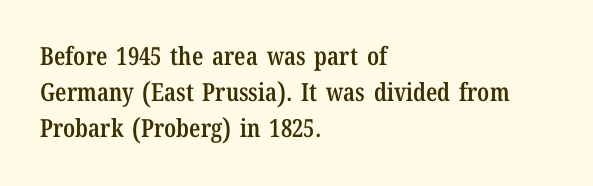
Caption: semibold face, moderately heavy strokes. Type without underlining. Quick note: interline space is typical. Vertical strokes here are truly vertical. Caption: multi-line text, flush left, ragged right.
